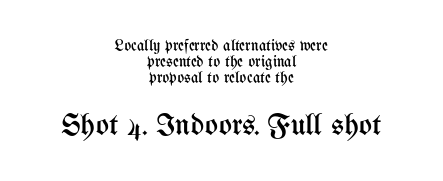
Q: Is the text bold? A: No.
Q: Is the text italic (slanted)? A: No, it is upright.
Q: Is the text underlined? A: No.
Q: How is the paragraph aligned? A: Centered.
Q: Is the spacing between letters normal or unusually wide? A: Normal.
Q: Is the spacing between lines tight, normal or loose? A: Tight.
Q: Which block of text is set in a larger size, the first (top) or the second (bottom)? A: The second (bottom) one.
Q: Width (condensed, normal, or wide)? A: Condensed.
Q: Stroke contrast? A: Medium.
Q: x-height? A: Medium.
Q: Monospaced? A: No.
